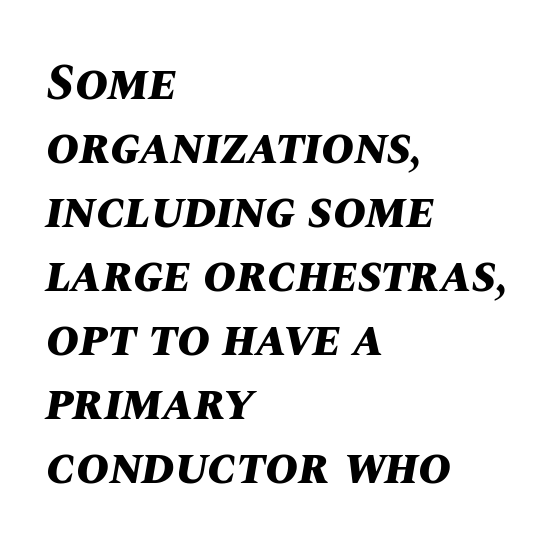
The image shows 50 px bold type, italic (leaning right); set left-aligned, normal line spacing (1.28x), normal letter spacing, not underlined; medium stroke contrast and a large x-height.
